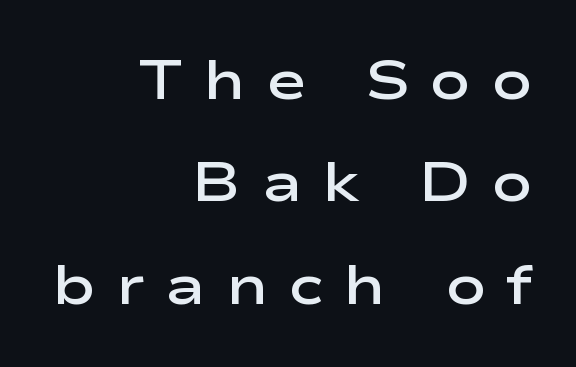
{"serif": "no", "italic": "no", "bold": "semi", "weight": "semibold", "width": "wide", "stroke_contrast": "low", "x_height": "medium", "monospaced": "no", "underline": "no", "align": "right", "line_spacing_ratio": 1.86, "letter_spacing": "wide", "letter_spacing_em": 0.36, "glyph_px": 55}
